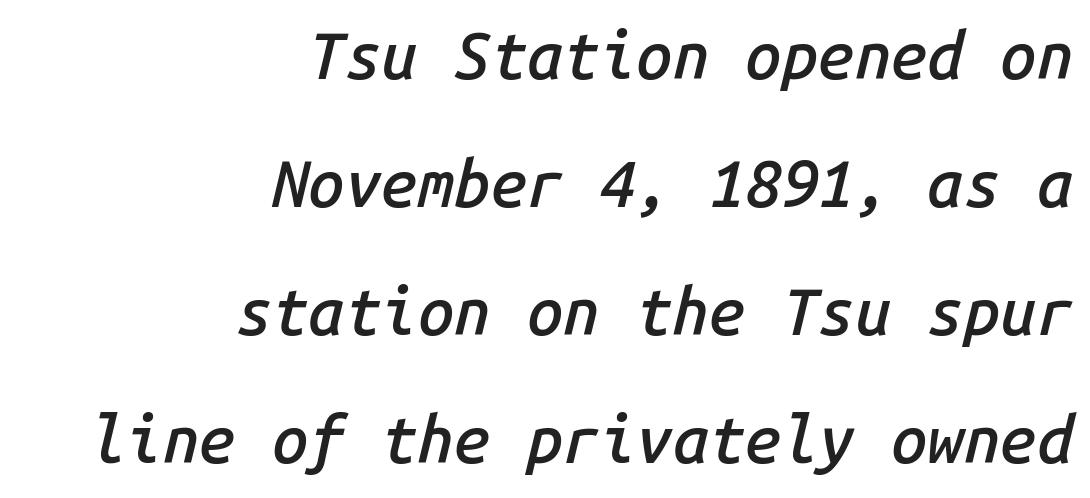
{"italic": "yes", "lean": "right", "slant_degrees": 14, "bold": "semi", "weight": "semibold", "width": "normal", "stroke_contrast": "low", "x_height": "medium", "monospaced": "yes", "underline": "no", "align": "right", "line_spacing": "loose", "line_spacing_ratio": 1.97, "letter_spacing": "normal", "letter_spacing_em": 0.0, "glyph_px": 65}
